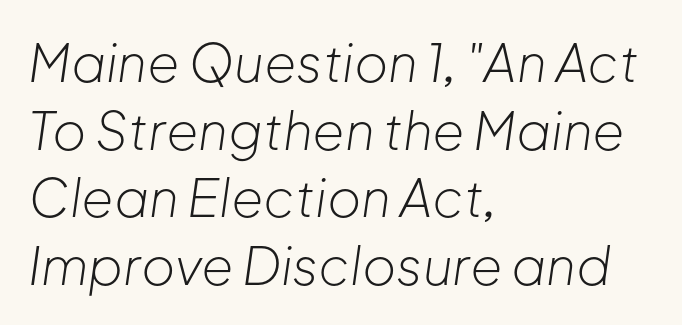
{"italic": "yes", "lean": "right", "slant_degrees": 8, "bold": "no", "weight": "light", "width": "normal", "stroke_contrast": "low", "x_height": "medium", "monospaced": "no", "underline": "no", "align": "left", "line_spacing": "normal", "line_spacing_ratio": 1.3, "letter_spacing": "normal", "letter_spacing_em": 0.0, "glyph_px": 52}
